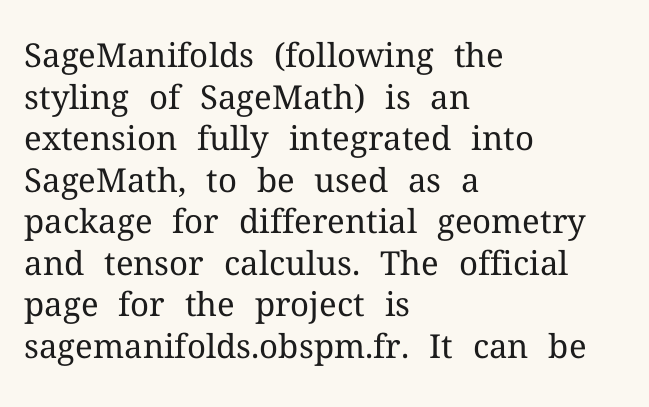
The image shows 33 px regular-weight serif type, upright; set left-aligned, normal line spacing (1.26x), normal letter spacing, not underlined; medium stroke contrast and a medium x-height.
